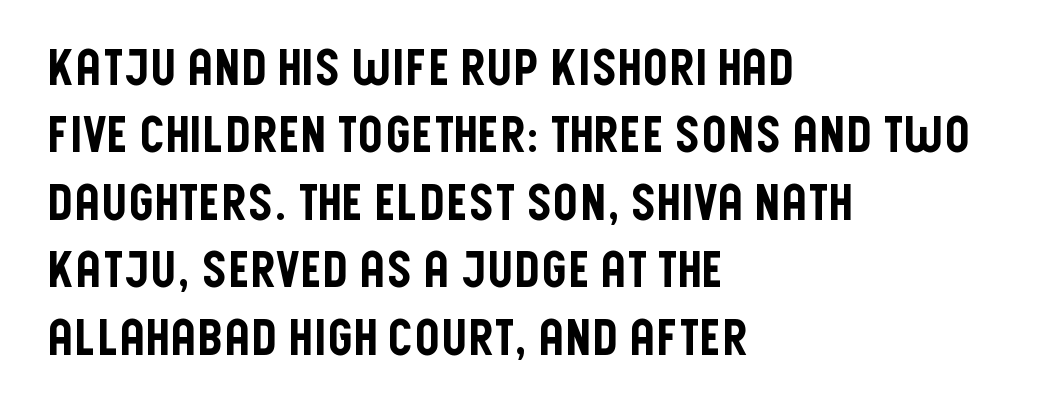
Q: Is the text italic (slanted)? A: No, it is upright.
Q: Is the typeface a serif or a sans-serif typeface? A: Sans-serif.
Q: Is the text underlined? A: No.
Q: How is the paragraph aligned? A: Left-aligned.
Q: Is the spacing between letters normal or unusually wide? A: Normal.
Q: Is the spacing between lines tight, normal or loose? A: Normal.
Q: Width (condensed, normal, or wide)? A: Condensed.
Q: Stroke contrast? A: Low.
Q: x-height? A: Large.
Q: Monospaced? A: No.
